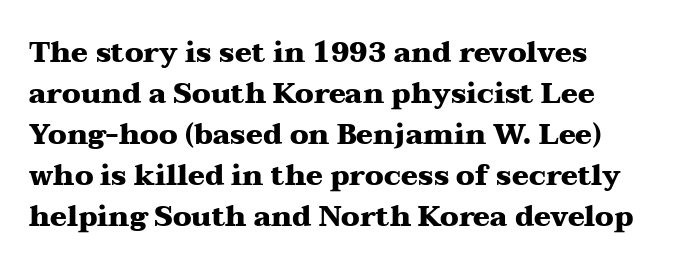
The image shows 28 px heavy, wide serif type, upright; set left-aligned, normal line spacing (1.46x), normal letter spacing, not underlined; medium stroke contrast and a medium x-height.
